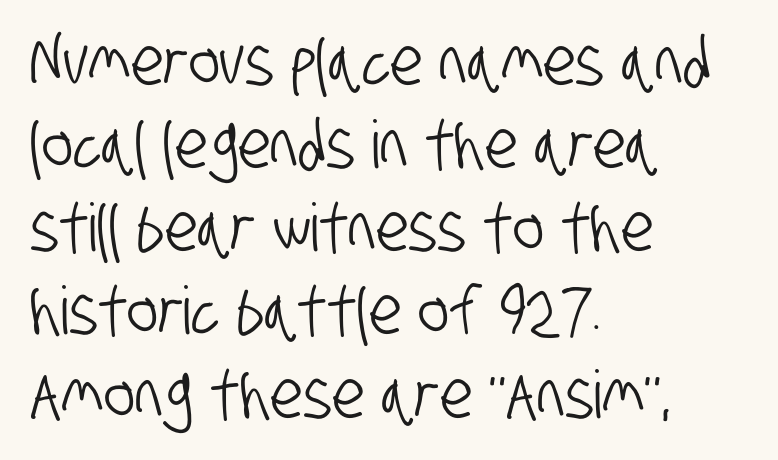
{"serif": "no", "width": "condensed", "stroke_contrast": "low", "x_height": "large", "monospaced": "no", "underline": "no", "align": "left", "line_spacing": "normal", "line_spacing_ratio": 1.26, "letter_spacing": "normal", "letter_spacing_em": 0.0, "glyph_px": 66}
